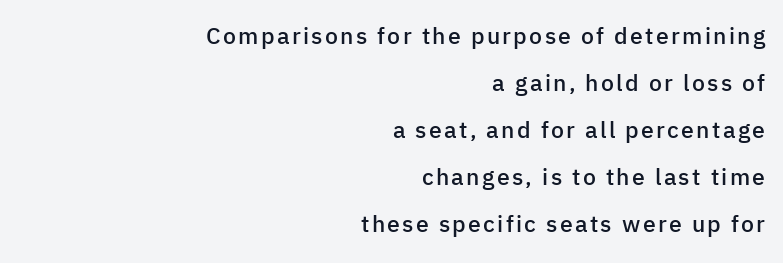
The image shows 23 px text type, upright; set right-aligned, loose line spacing (2.04x), not underlined.
